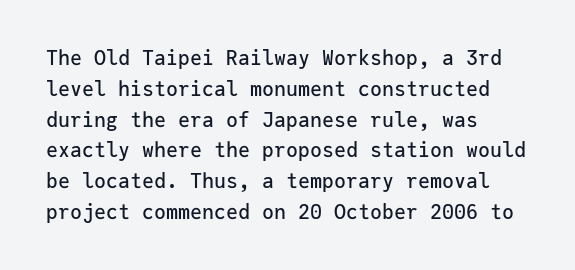
Q: Is the text italic (slanted)? A: No, it is upright.
Q: Is the text underlined? A: No.
Q: How is the paragraph aligned? A: Left-aligned.
Q: Is the spacing between letters normal or unusually wide? A: Normal.
Q: Is the spacing between lines tight, normal or loose? A: Normal.
